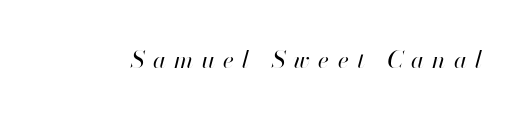
Q: Is the text bold? A: No.
Q: Is the text italic (slanted)? A: Yes, it leans right by about 13 degrees.
Q: Is the text underlined? A: No.
Q: Is the spacing between letters normal or unusually wide? A: Unusually wide.
